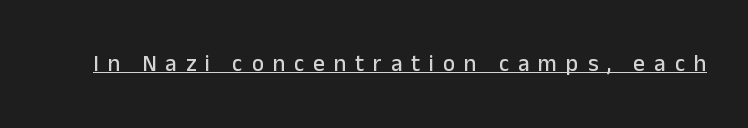
{"italic": "no", "underline": "yes", "letter_spacing": "wide", "letter_spacing_em": 0.39, "glyph_px": 23}
